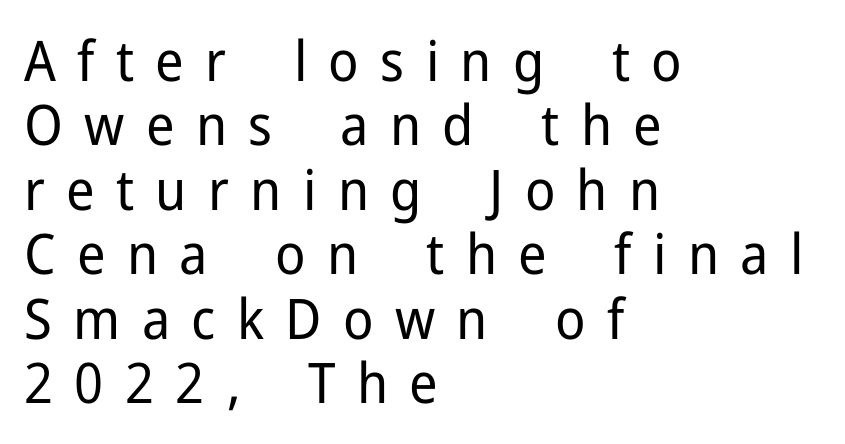
Q: Is the text bold? A: No.
Q: Is the text italic (slanted)? A: No, it is upright.
Q: Is the typeface a serif or a sans-serif typeface? A: Sans-serif.
Q: Is the text underlined? A: No.
Q: How is the paragraph aligned? A: Left-aligned.
Q: Is the spacing between letters normal or unusually wide? A: Unusually wide.
Q: Is the spacing between lines tight, normal or loose? A: Tight.
Q: Width (condensed, normal, or wide)? A: Normal.
Q: Stroke contrast? A: Low.
Q: x-height? A: Medium.
Q: Monospaced? A: No.
